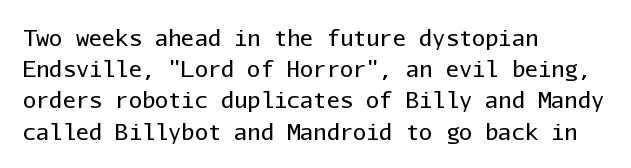
Q: Is the text bold? A: No.
Q: Is the text italic (slanted)? A: No, it is upright.
Q: Is the text underlined? A: No.
Q: How is the paragraph aligned? A: Left-aligned.
Q: Is the spacing between letters normal or unusually wide? A: Normal.
Q: Is the spacing between lines tight, normal or loose? A: Normal.
